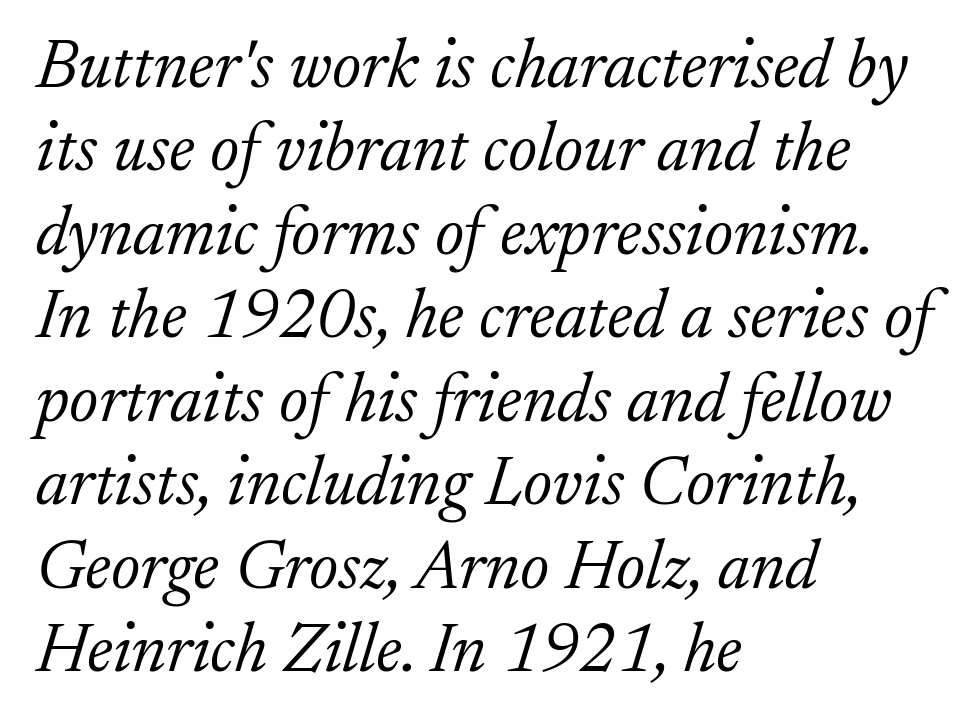
Note the varied advance widths — an 'i' is clearly narrower than an 'm'. A quiet, ordinary-to-light weight characterises the typeface. No extra tracking has been applied to these lines. You can tell it's italic because the verticals aren't actually vertical. Descender tails drop into unmarked territory. Caption: multi-line text, flush left, ragged right.
